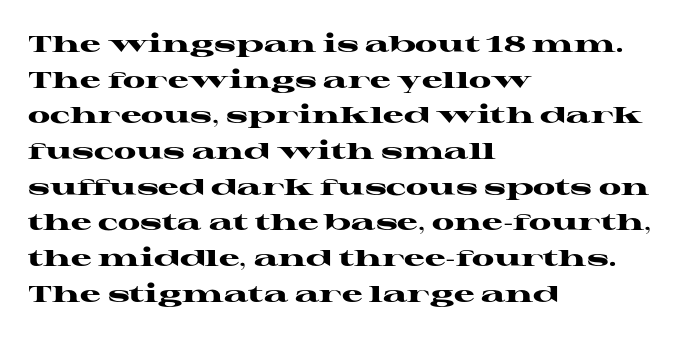
The image shows 23 px bold type, upright; set left-aligned, normal line spacing (1.55x), normal letter spacing, not underlined.
